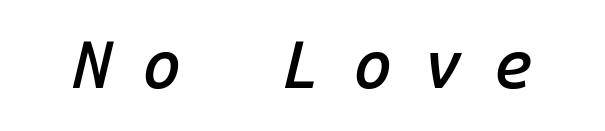
{"italic": "yes", "lean": "right", "slant_degrees": 14, "bold": "semi", "weight": "semibold", "width": "normal", "stroke_contrast": "low", "x_height": "medium", "monospaced": "yes", "underline": "no", "letter_spacing": "wide", "letter_spacing_em": 0.49, "glyph_px": 67}
